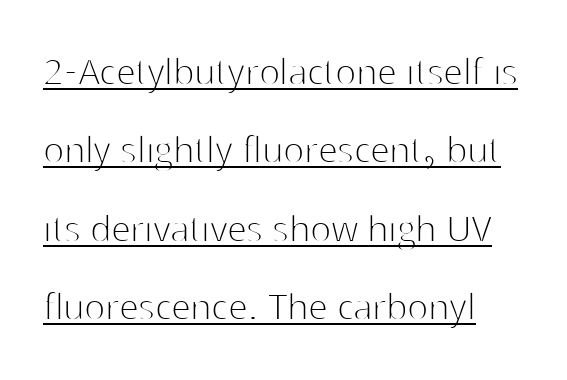
Ascenders rise straight up at ninety degrees. The rendering uses natural spacing where letterforms have individual widths. Inter-character spacing is left at the font's built-in metrics. Leftover space on each line is placed entirely after the last word. Quick note: underline on.
